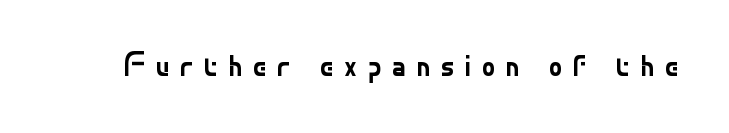
{"serif": "no", "italic": "no", "bold": "no", "weight": "regular", "width": "normal", "stroke_contrast": "low", "x_height": "small", "monospaced": "no", "underline": "no", "letter_spacing": "wide", "letter_spacing_em": 0.29, "glyph_px": 34}
